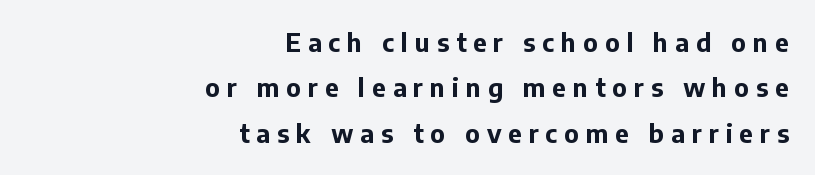
The image shows 25 px bold type, upright; set right-aligned, line spacing 1.82x, unusually wide letter spacing (+0.27 em), not underlined.
